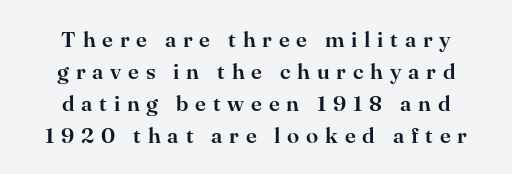
Q: Is the text italic (slanted)? A: No, it is upright.
Q: Is the text underlined? A: No.
Q: How is the paragraph aligned? A: Centered.
Q: Is the spacing between letters normal or unusually wide? A: Unusually wide.
Q: Is the spacing between lines tight, normal or loose? A: Normal.
